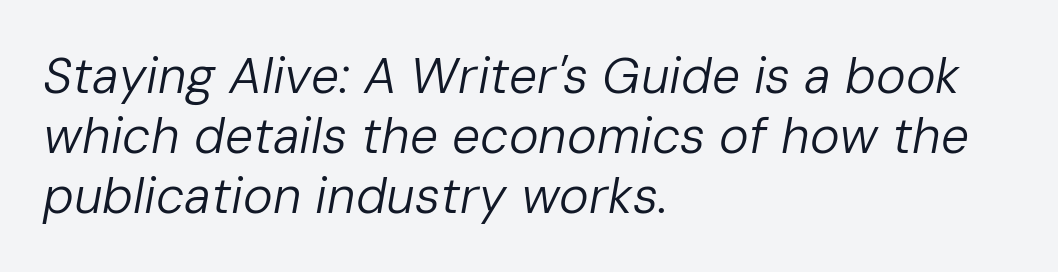
The image shows 50 px regular-weight type, italic (leaning right); set left-aligned, line spacing 1.2x, normal letter spacing, not underlined; low stroke contrast and a medium x-height.
